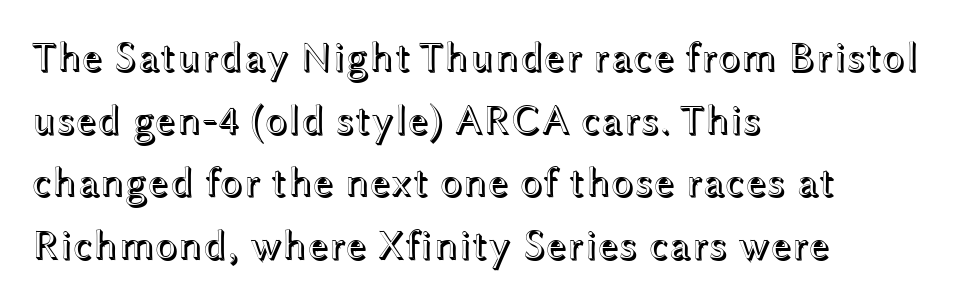
Casual observation: everything's shoved over to the left. Reading down the column, the eye jumps a familiar distance to each next line. The typography opts for an upright posture over an oblique one. Standard letterfit; no display-style spreading of the glyphs. Is this a fixed-width face? No — the glyphs have proportional, varying widths.
